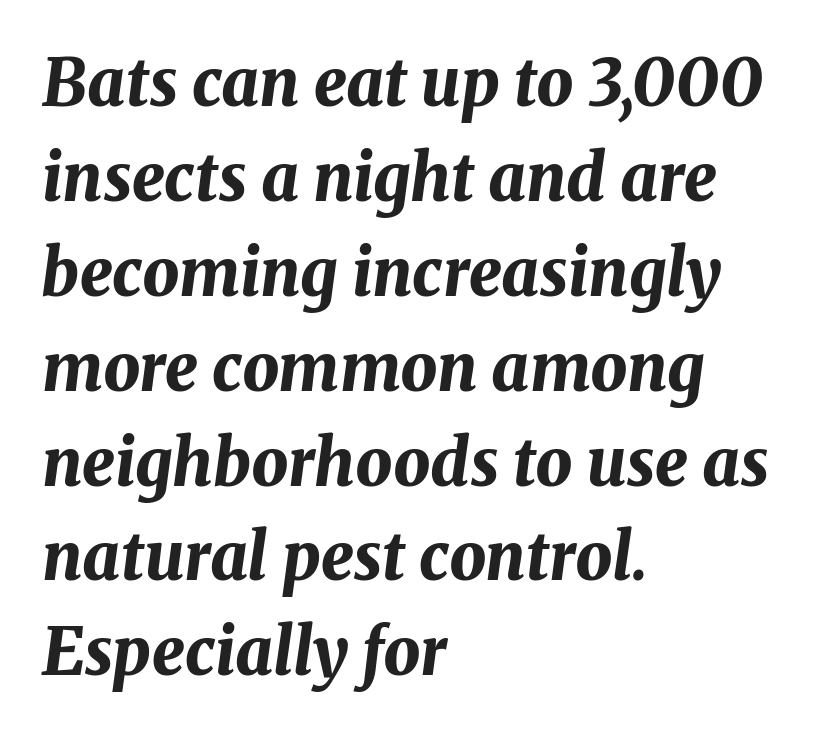
The whole block is typeset with a tilt. The space directly below the letters is spotless. Stroke thickness is high; the sample reads as a true bold. Leftover space on each line is placed entirely after the last word. Look at the tracking — it's just the regular setting, nothing added. Summary of vertical rhythm: regular, with standard interline spacing.
